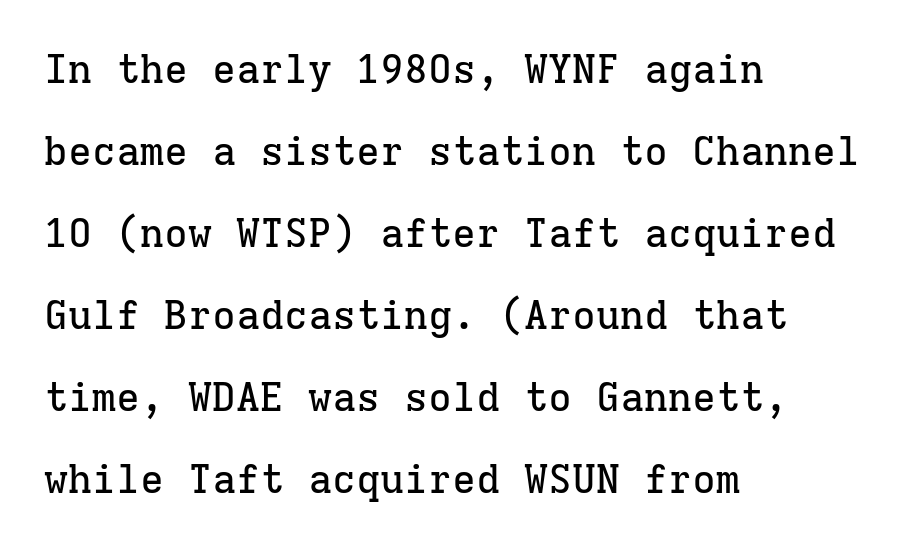
Q: Is the text italic (slanted)? A: No, it is upright.
Q: Is the typeface a serif or a sans-serif typeface? A: Serif.
Q: Is the text underlined? A: No.
Q: How is the paragraph aligned? A: Left-aligned.
Q: Is the spacing between letters normal or unusually wide? A: Normal.
Q: Is the spacing between lines tight, normal or loose? A: Loose.
Q: Width (condensed, normal, or wide)? A: Normal.
Q: Stroke contrast? A: Low.
Q: x-height? A: Medium.
Q: Monospaced? A: Yes.
